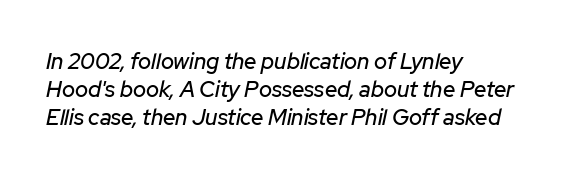
{"italic": "yes", "lean": "right", "slant_degrees": 12, "underline": "no", "align": "left", "line_spacing": "normal", "line_spacing_ratio": 1.28, "letter_spacing": "normal", "letter_spacing_em": 0.0, "glyph_px": 22}
